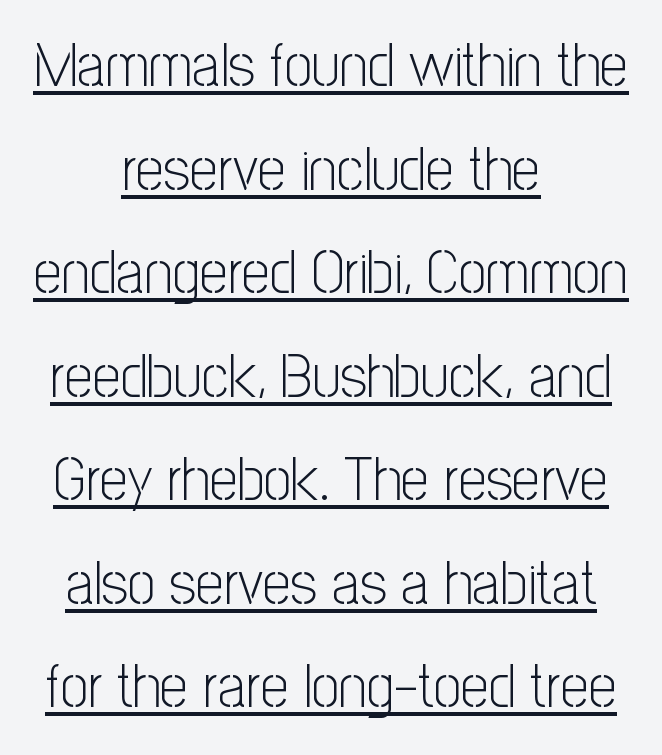
This reads as an unemphasized weight, regular at the heaviest. A centered setting, common on invitations and titles, is used for this passage. Regarding leading, the lines here are spaced in the standard way. Students, note that the glyphs here touch the page at normal intervals. The font's upright variant was chosen for this text. Is this a sans? Yes — the strokes have no serifs.
